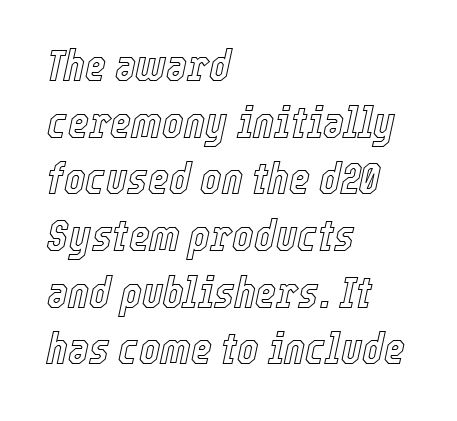
The image shows 45 px condensed type, italic (leaning right); set left-aligned, normal line spacing (1.26x), normal letter spacing, not underlined; a medium x-height.
